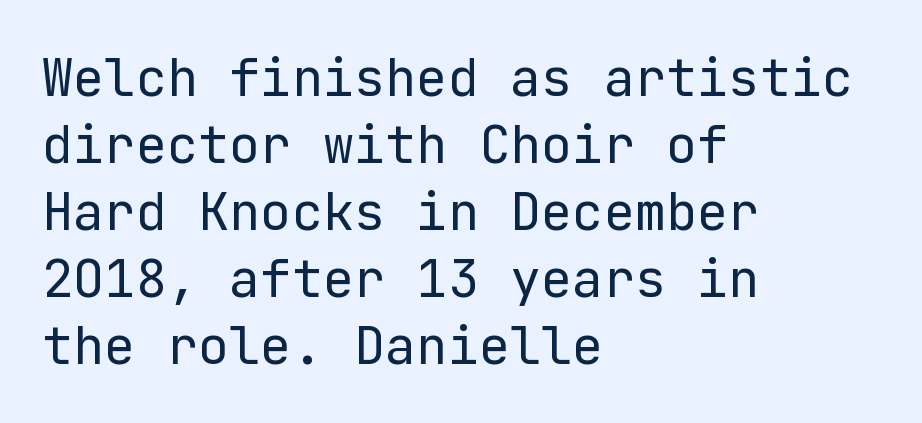
The image shows 52 px regular-weight sans-serif type, upright; set left-aligned, normal line spacing (1.29x), normal letter spacing, not underlined; low stroke contrast and a medium x-height.
